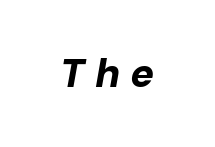
Glyph-to-glyph distance is far greater than everyday printed text. Thick stems and heavy bowls — unmistakably bold. Note the varied advance widths — an 'i' is clearly narrower than an 'm'. When letters slant like this, we call the style italic. Honestly, there is no underline to notice here at all.
